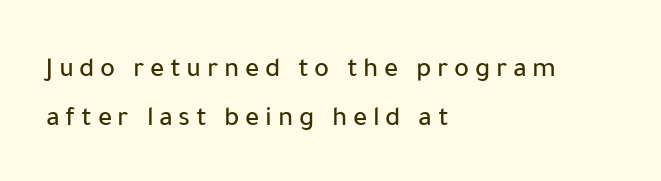
Observe the wide spacing: letters keep a clear distance from each other. Nope, no serifs anywhere on these letters. This sample uses an upright cut, with every glyph sitting square on the baseline. Every row of glyphs begins at an identical x-position on the left. Check the space under the baseline: it is left empty.
